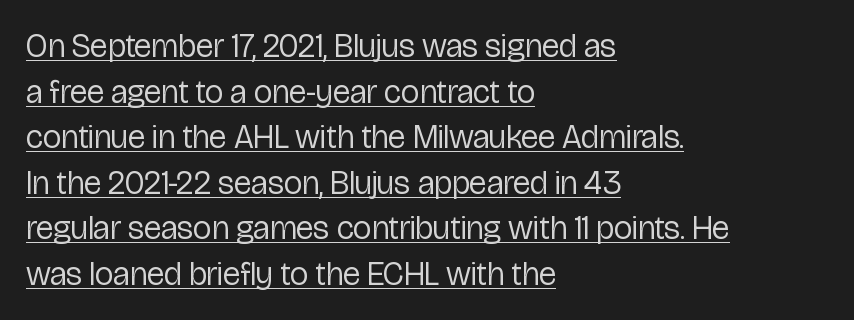
{"serif": "no", "italic": "no", "bold": "no", "weight": "regular", "width": "condensed", "stroke_contrast": "low", "x_height": "medium", "monospaced": "no", "underline": "yes", "align": "left", "line_spacing": "normal", "line_spacing_ratio": 1.38, "letter_spacing": "normal", "letter_spacing_em": 0.0, "glyph_px": 33}
